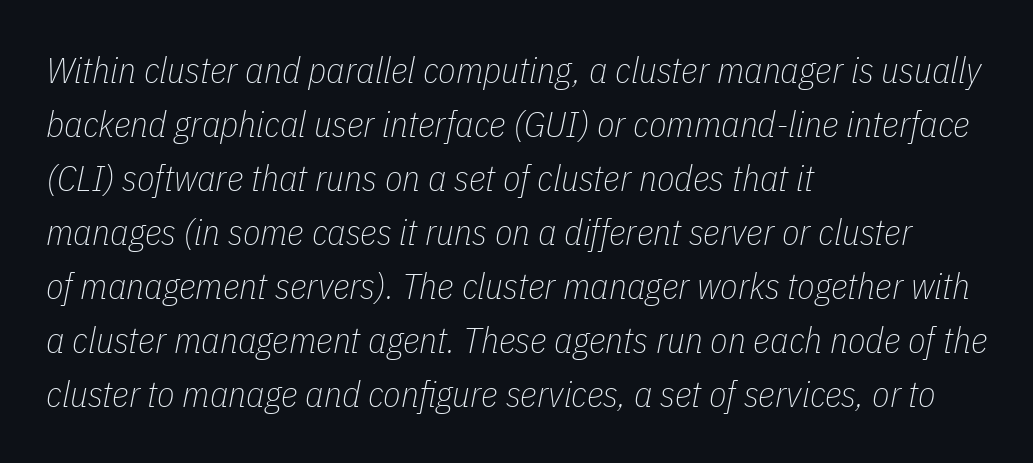
Honestly, the letter spacing is just normal — you wouldn't notice it. Words float on clear page, feet unadorned. Casual observation: everything's shoved over to the left. Summary of weight: not heavy and not bold. Evenly set lines give the paragraph a standard silhouette.
